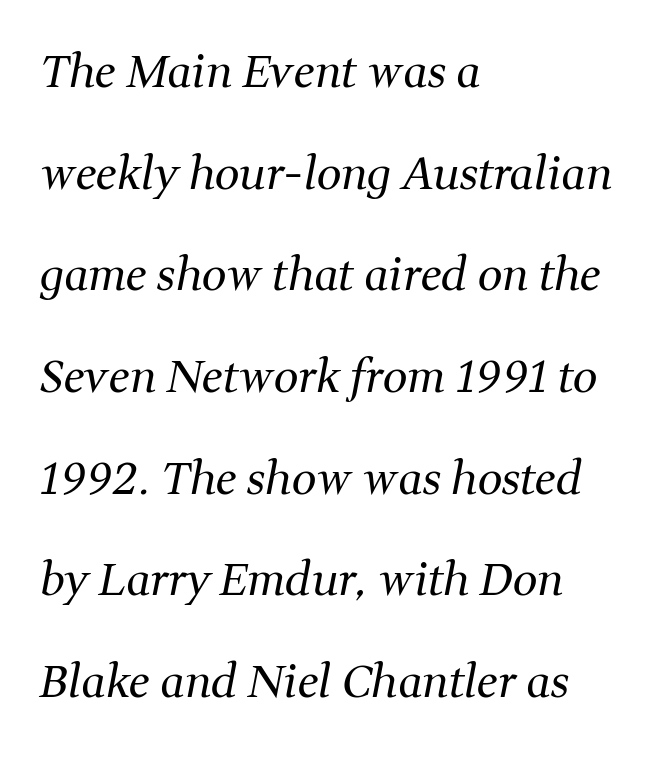
{"serif": "yes", "italic": "yes", "lean": "right", "slant_degrees": 11, "bold": "no", "weight": "regular", "width": "normal", "stroke_contrast": "medium", "x_height": "medium", "monospaced": "no", "underline": "no", "align": "left", "line_spacing": "loose", "line_spacing_ratio": 2.31, "letter_spacing": "normal", "letter_spacing_em": 0.0, "glyph_px": 44}
